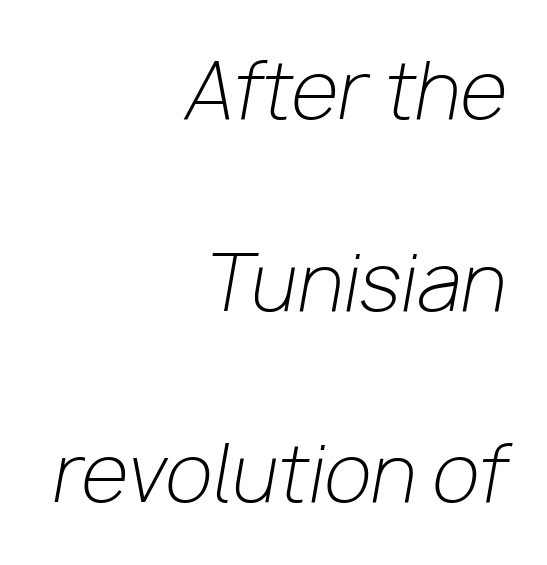
Q: Is the text bold? A: No.
Q: Is the text italic (slanted)? A: Yes, it leans right by about 10 degrees.
Q: Is the text underlined? A: No.
Q: How is the paragraph aligned? A: Right-aligned.
Q: Is the spacing between letters normal or unusually wide? A: Normal.
Q: Is the spacing between lines tight, normal or loose? A: Loose.
Q: Width (condensed, normal, or wide)? A: Normal.
Q: Stroke contrast? A: Low.
Q: x-height? A: Medium.
Q: Monospaced? A: No.
